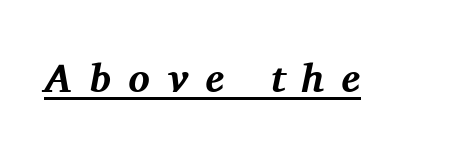
{"serif": "yes", "italic": "yes", "lean": "right", "slant_degrees": 11, "bold": "yes", "weight": "bold", "width": "normal", "stroke_contrast": "medium", "x_height": "medium", "monospaced": "no", "underline": "yes", "letter_spacing": "wide", "letter_spacing_em": 0.43, "glyph_px": 40}
